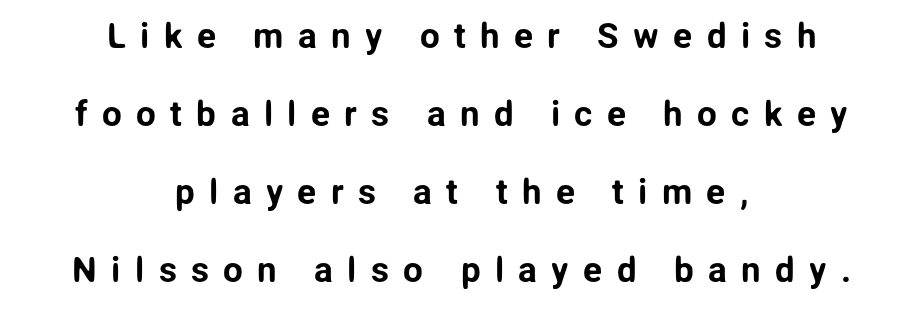
The image shows 35 px sans-serif type, upright; set centered, loose line spacing (2.23x), unusually wide letter spacing (+0.41 em), not underlined; low stroke contrast and a medium x-height.
